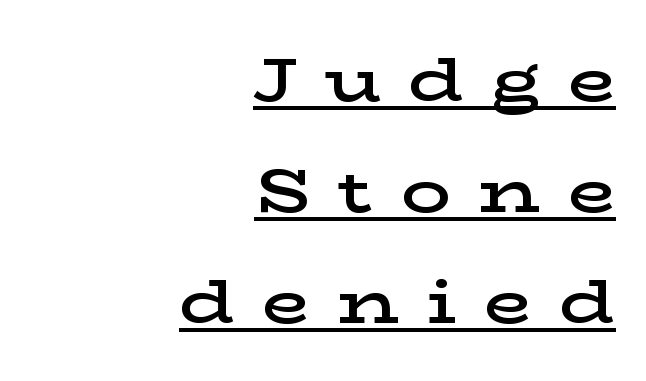
{"serif": "yes", "italic": "no", "bold": "semi", "weight": "semibold", "width": "wide", "stroke_contrast": "low", "x_height": "medium", "monospaced": "no", "underline": "yes", "align": "right", "line_spacing_ratio": 1.79, "letter_spacing": "wide", "letter_spacing_em": 0.44, "glyph_px": 62}
